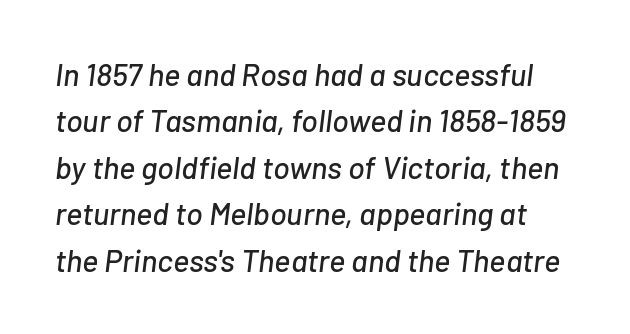
The image shows 31 px text type, italic (leaning right); set normal line spacing (1.5x), normal letter spacing, not underlined; low stroke contrast and a medium x-height.
